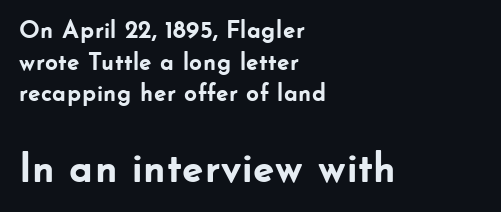
{"serif": "no", "italic": "no", "bold": "yes", "weight": "semibold", "width": "normal", "stroke_contrast": "low", "x_height": "small", "monospaced": "no", "underline": "no", "align": "left", "line_spacing": "normal", "line_spacing_ratio": 1.27, "letter_spacing": "normal", "letter_spacing_em": 0.0, "larger_block": "second", "size_ratio": 1.72, "glyph_px": 43}
